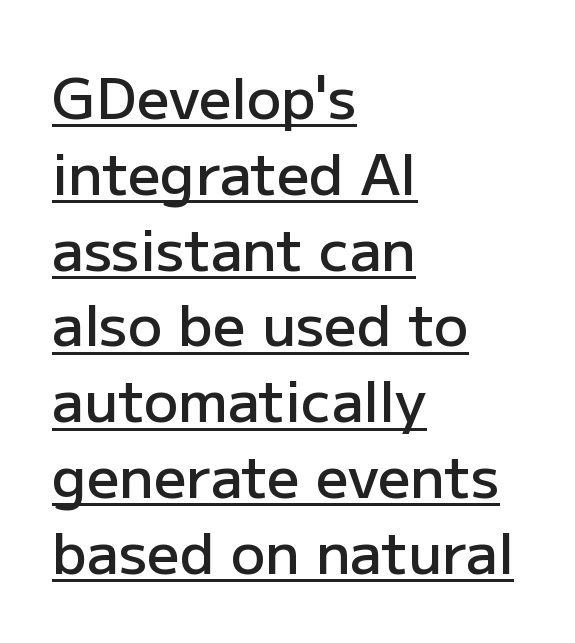
{"serif": "no", "italic": "no", "bold": "semi", "weight": "semibold", "width": "normal", "stroke_contrast": "low", "x_height": "medium", "monospaced": "no", "underline": "yes", "align": "left", "line_spacing": "normal", "line_spacing_ratio": 1.33, "letter_spacing": "normal", "letter_spacing_em": 0.0, "glyph_px": 57}
